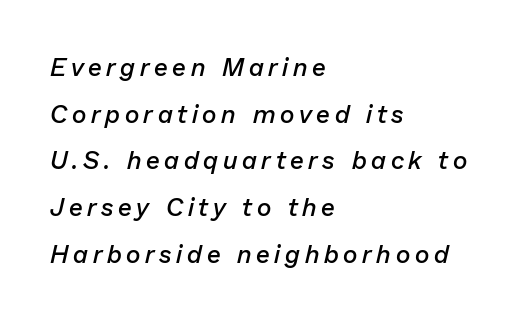
The image shows 25 px text type, italic (leaning right); set left-aligned, line spacing 1.87x, not underlined.
